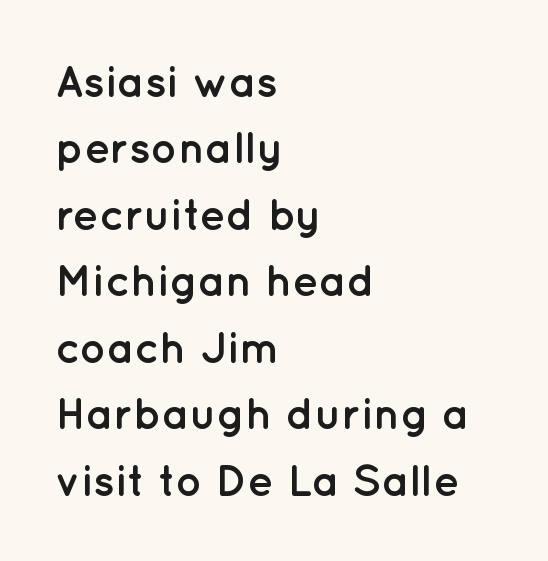
The image shows 44 px semibold sans-serif type, upright; set left-aligned, normal line spacing (1.51x), normal letter spacing, not underlined; low stroke contrast and a medium x-height.
